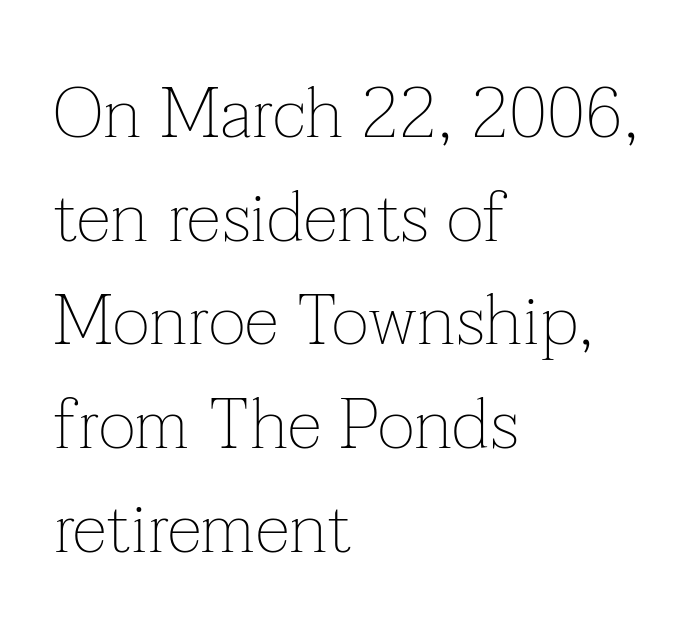
{"serif": "yes", "italic": "no", "bold": "no", "weight": "thin", "width": "normal", "stroke_contrast": "low", "x_height": "medium", "monospaced": "no", "underline": "no", "align": "left", "line_spacing": "normal", "line_spacing_ratio": 1.46, "letter_spacing": "normal", "letter_spacing_em": 0.0, "glyph_px": 71}
